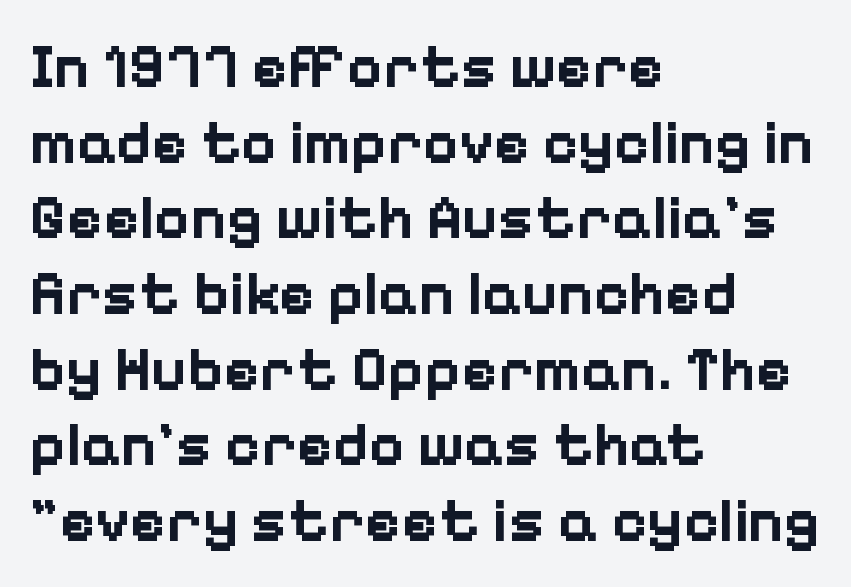
{"serif": "no", "italic": "no", "bold": "yes", "weight": "bold", "width": "normal", "stroke_contrast": "low", "x_height": "medium", "monospaced": "no", "underline": "no", "align": "left", "line_spacing_ratio": 1.24, "letter_spacing": "normal", "letter_spacing_em": 0.0, "glyph_px": 61}
